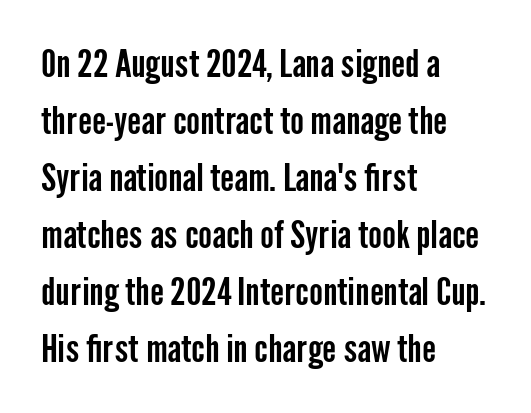
Q: Is the text italic (slanted)? A: No, it is upright.
Q: Is the typeface a serif or a sans-serif typeface? A: Sans-serif.
Q: Is the text underlined? A: No.
Q: How is the paragraph aligned? A: Left-aligned.
Q: Is the spacing between letters normal or unusually wide? A: Normal.
Q: Is the spacing between lines tight, normal or loose? A: Normal.
Q: Width (condensed, normal, or wide)? A: Condensed.
Q: Stroke contrast? A: Low.
Q: x-height? A: Medium.
Q: Monospaced? A: No.
